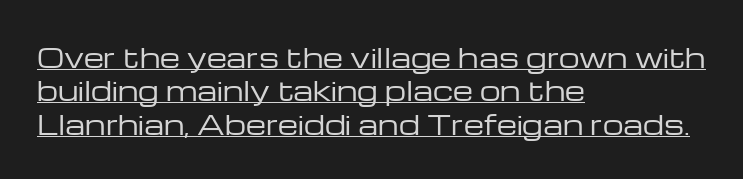
Q: Is the text bold? A: No.
Q: Is the text italic (slanted)? A: No, it is upright.
Q: Is the text underlined? A: Yes.
Q: How is the paragraph aligned? A: Left-aligned.
Q: Is the spacing between letters normal or unusually wide? A: Normal.
Q: Is the spacing between lines tight, normal or loose? A: Normal.
